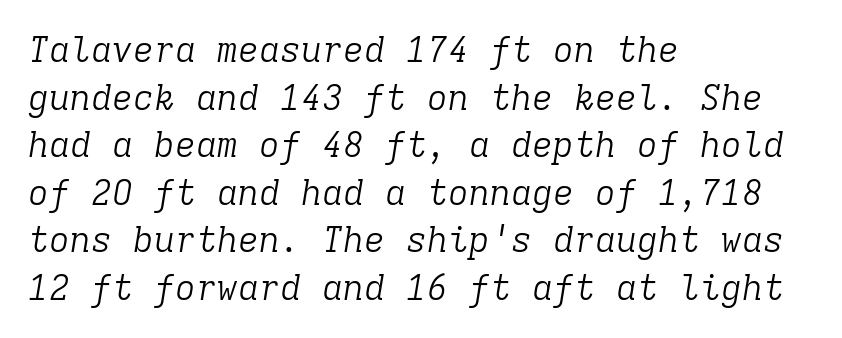
Q: Is the text bold? A: No.
Q: Is the text italic (slanted)? A: Yes, it leans right by about 9 degrees.
Q: Is the typeface a serif or a sans-serif typeface? A: Serif.
Q: Is the text underlined? A: No.
Q: How is the paragraph aligned? A: Left-aligned.
Q: Is the spacing between letters normal or unusually wide? A: Normal.
Q: Is the spacing between lines tight, normal or loose? A: Normal.
Q: Width (condensed, normal, or wide)? A: Normal.
Q: Stroke contrast? A: Low.
Q: x-height? A: Medium.
Q: Monospaced? A: Yes.
